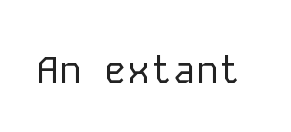
The image shows 38 px regular-weight sans-serif type, upright, monospaced; set normal letter spacing, not underlined; low stroke contrast and a medium x-height.
